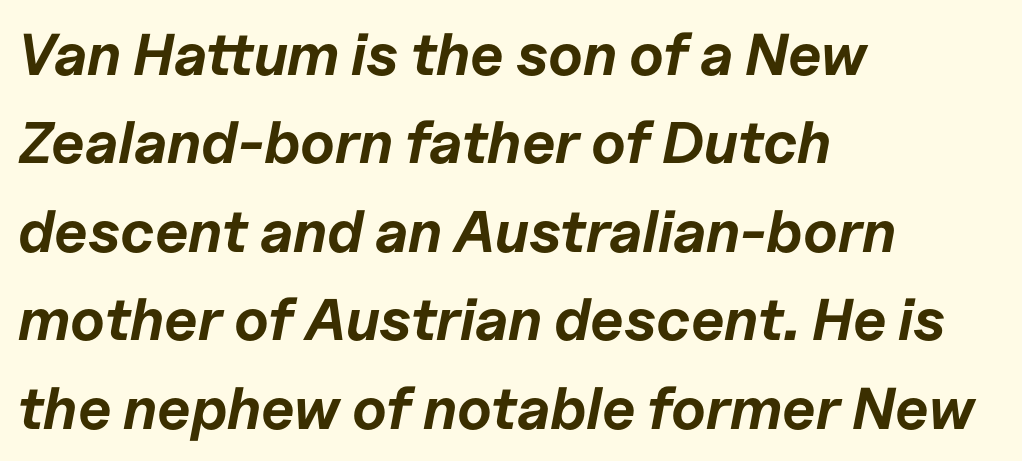
One-word summary of the alignment: left. Students, note that the glyphs here touch the page at normal intervals. Unmarked baselines from the first word to the last. Proportional: the letters do not fall into vertical columns. Evenly set lines give the paragraph a standard silhouette. Tall strokes in this sample are angled rather than plumb.
